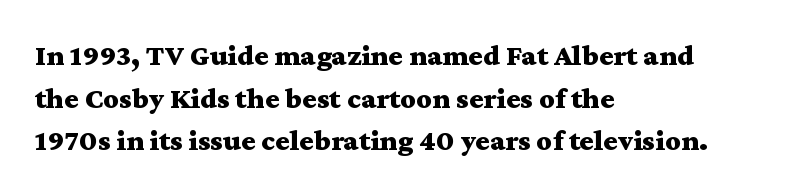
The image shows 30 px bold, wide serif type, upright; set left-aligned, normal line spacing (1.42x), normal letter spacing, not underlined; medium stroke contrast and a medium x-height.
